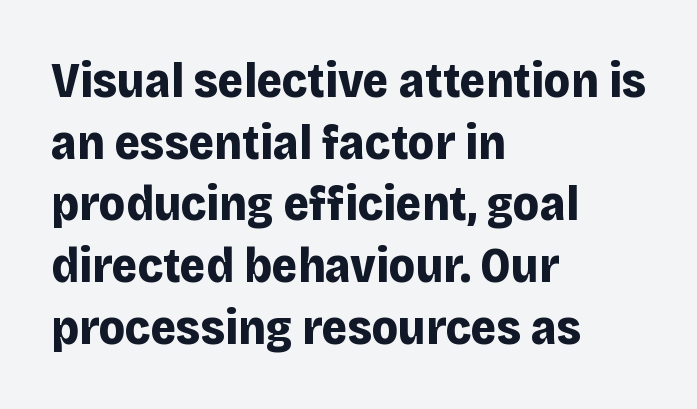
The image shows 49 px bold sans-serif type, upright; set left-aligned, normal line spacing (1.26x), normal letter spacing, not underlined; low stroke contrast and a large x-height.
